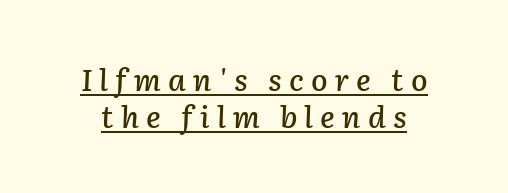
Words appear elongated and porous because spacing is wide. The face used here is proportionally spaced, like ordinary book or web type. Underlining? Definitely there. Observe the lean: these are italic letterforms.
